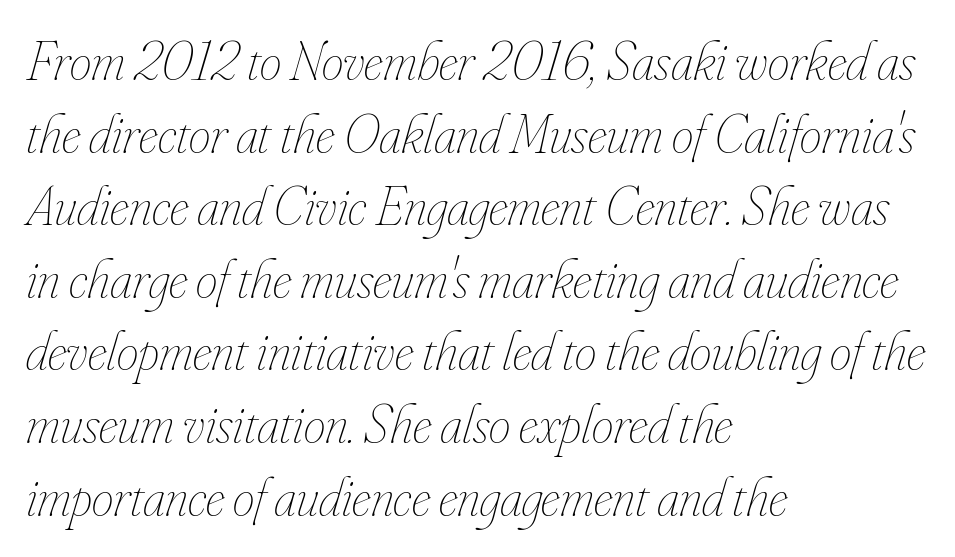
Caption: standard tracking, unaltered. Think of a printed novel: that variable character pitch is what you see here. If you drew a ruler down the left edge, every line would touch it. Notice how descenders clear the ascenders below comfortably — that's standard leading. The font sits on the lighter half of the weight spectrum, regular included. Underlining? Definitely not there.
